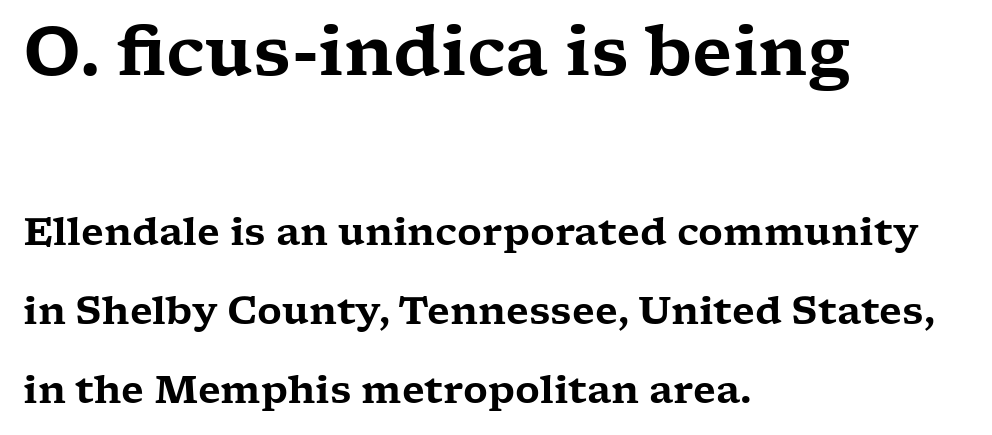
Each row of text sits above clean, open space. These lines stack with their left ends in a neat column. The type family on display is of the serif kind. A typesetter would call this proportional, since set widths differ per character. Does the bottom block carry the larger type? No, the top block does. How are the letters spaced? Ordinarily, with no added tracking.
